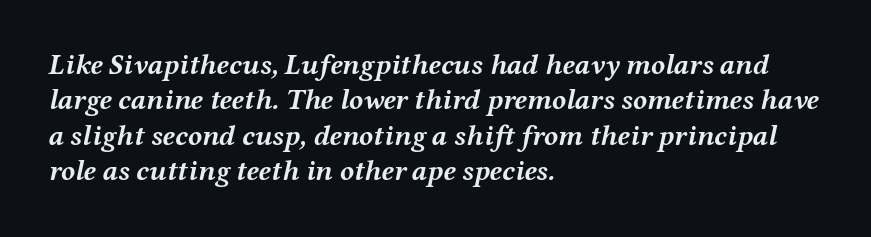
Q: Is the text bold? A: Yes.
Q: Is the text italic (slanted)? A: Yes, it leans right by about 12 degrees.
Q: Is the text underlined? A: No.
Q: How is the paragraph aligned? A: Left-aligned.
Q: Is the spacing between letters normal or unusually wide? A: Normal.
Q: Width (condensed, normal, or wide)? A: Wide.
Q: Stroke contrast? A: Medium.
Q: x-height? A: Medium.
Q: Monospaced? A: No.
